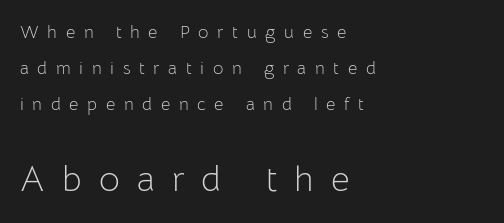
The image shows 36 px light sans-serif type, upright; set left-aligned, loose line spacing (1.99x), unusually wide letter spacing (+0.48 em), not underlined; the second (bottom) block is 2.0x larger; low stroke contrast and a medium x-height.
